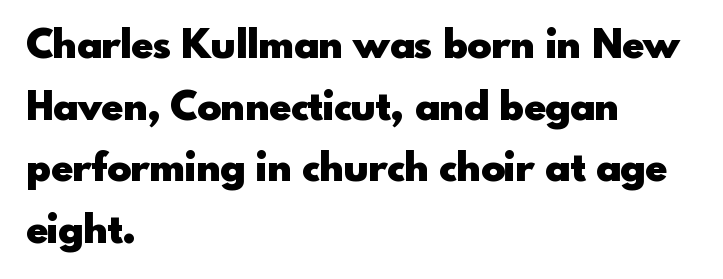
The face used here is rendered with its standard letterfit. Regarding leading, the lines here are spaced in the standard way. It's the straight-up-and-down kind of type. The passage shown is emphatically bold. Teacher's note: observe the even left margin — that is flush-left alignment.
